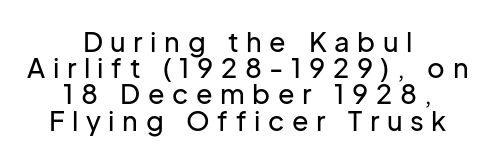
Nope, not italic — everything's standing straight. The area under the type is left untouched. This sample is center-justified, so both line endings float freely. The rendering uses a small line-height, squeezing the rows. The horizontal fit of the characters is loose and conspicuously gappy.
